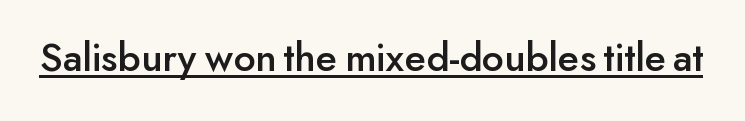
The image shows 42 px sans-serif type, upright; set normal letter spacing, underlined; low stroke contrast and a small x-height.
